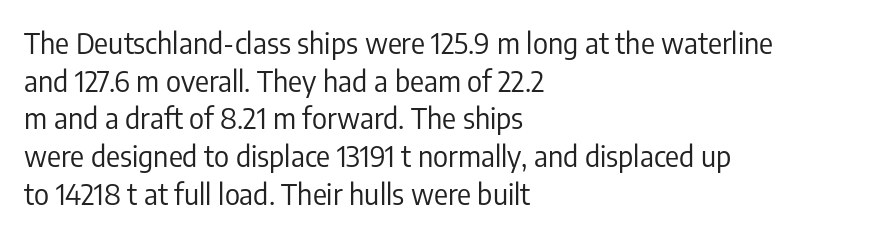
{"serif": "no", "italic": "no", "bold": "no", "weight": "regular", "width": "condensed", "stroke_contrast": "low", "x_height": "medium", "monospaced": "no", "underline": "no", "align": "left", "line_spacing": "normal", "line_spacing_ratio": 1.3, "letter_spacing": "normal", "letter_spacing_em": 0.0, "glyph_px": 29}
